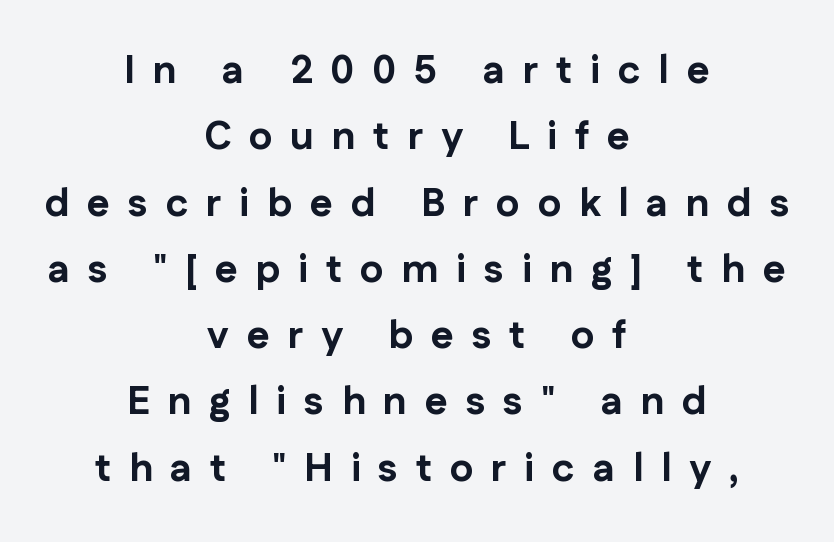
The image shows 39 px bold sans-serif type, upright; set centered, normal line spacing (1.7x), unusually wide letter spacing (+0.46 em), not underlined; low stroke contrast and a medium x-height.
